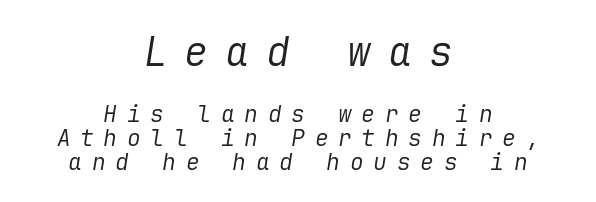
Rule under the text: the space is simply empty. Is the lower block the larger one? No — the upper block carries the bigger type. Typeset on center — no edge is straight. Italic? Definitely — the glyphs are oblique.
